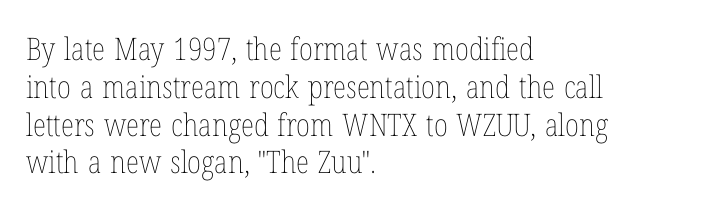
The strip under each line holds only bare page. This rendering leaves character spacing at its baseline value. The cut favours lightness, reaching ordinary text weight at its darkest. Casual observation: everything's shoved over to the left. This sample has the flowing, uneven cadence of proportional lettering.
